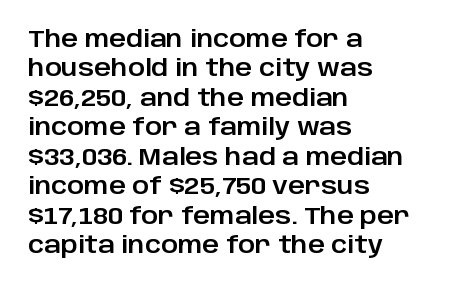
{"italic": "no", "underline": "no", "align": "left", "line_spacing": "normal", "line_spacing_ratio": 1.28, "letter_spacing": "normal", "letter_spacing_em": 0.0, "glyph_px": 23}
